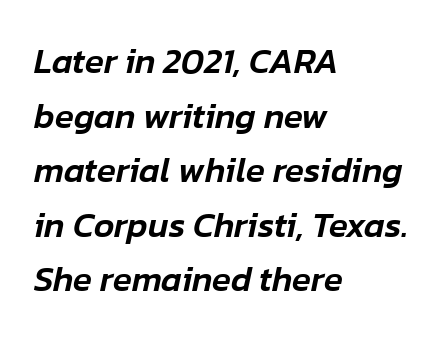
Q: Is the text italic (slanted)? A: Yes, it leans right by about 12 degrees.
Q: Is the text underlined? A: No.
Q: How is the paragraph aligned? A: Left-aligned.
Q: Is the spacing between letters normal or unusually wide? A: Normal.
Q: Is the spacing between lines tight, normal or loose? A: Normal.
Q: Width (condensed, normal, or wide)? A: Normal.
Q: Stroke contrast? A: Low.
Q: x-height? A: Medium.
Q: Monospaced? A: No.
